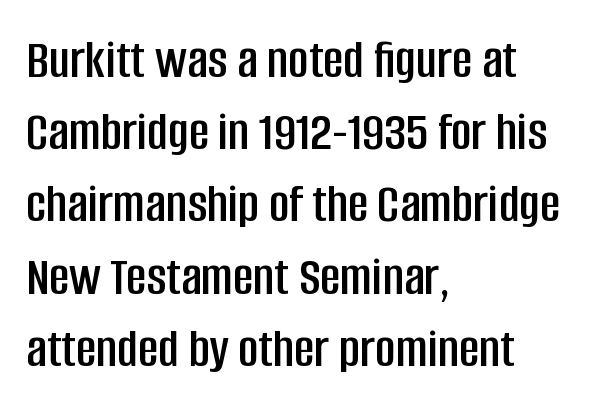
Q: Is the text italic (slanted)? A: No, it is upright.
Q: Is the typeface a serif or a sans-serif typeface? A: Sans-serif.
Q: Is the text underlined? A: No.
Q: How is the paragraph aligned? A: Left-aligned.
Q: Is the spacing between letters normal or unusually wide? A: Normal.
Q: Is the spacing between lines tight, normal or loose? A: Normal.
Q: Width (condensed, normal, or wide)? A: Condensed.
Q: Stroke contrast? A: Low.
Q: x-height? A: Large.
Q: Monospaced? A: No.
